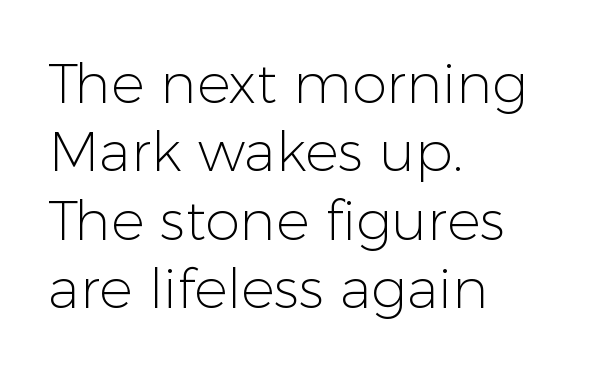
No italicization has been applied; the sample stays upright. These glyphs show unthickened strokes, regular width or finer. Caption: multi-line text, flush left, ragged right. Students, note that the glyphs here touch the page at normal intervals.
